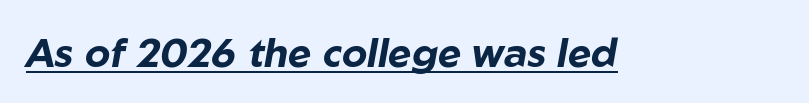
{"italic": "yes", "lean": "right", "slant_degrees": 10, "bold": "yes", "weight": "bold", "width": "normal", "stroke_contrast": "low", "x_height": "medium", "monospaced": "no", "underline": "yes", "letter_spacing": "normal", "letter_spacing_em": 0.0, "glyph_px": 40}
